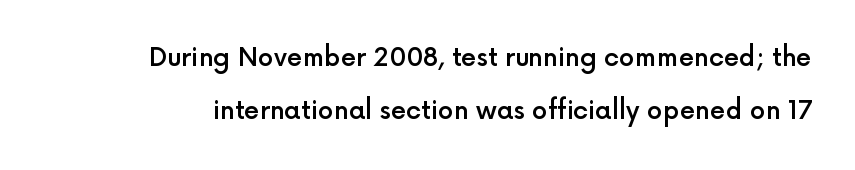
In terms of leading, this rendering errs on the spacious side. Any mark beneath the type? The region is blank. Characters follow at the spacing the type designer built in. Posture: upright roman. This is moderately heavy type, rendered in semibold.
